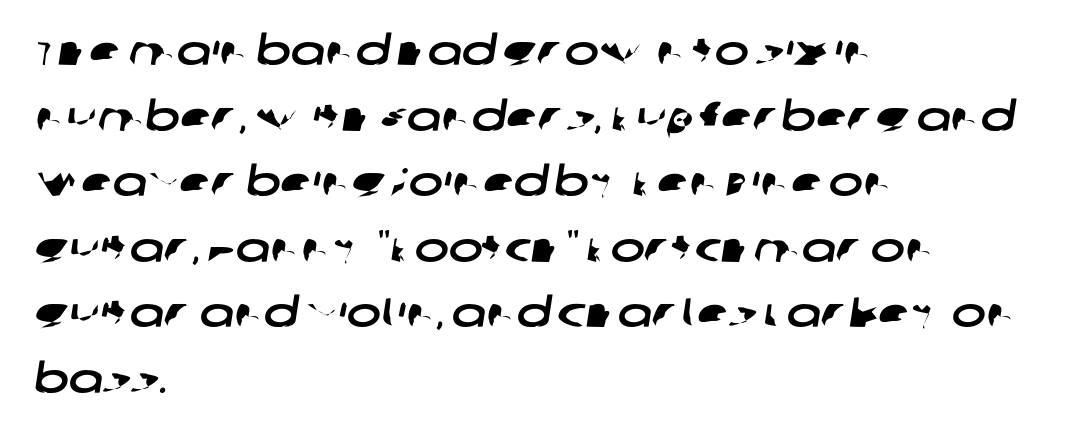
{"serif": "no", "width": "wide", "stroke_contrast": "low", "x_height": "large", "monospaced": "no", "underline": "no", "align": "left", "line_spacing": "normal", "line_spacing_ratio": 1.6, "letter_spacing": "normal", "letter_spacing_em": 0.0, "glyph_px": 41}
